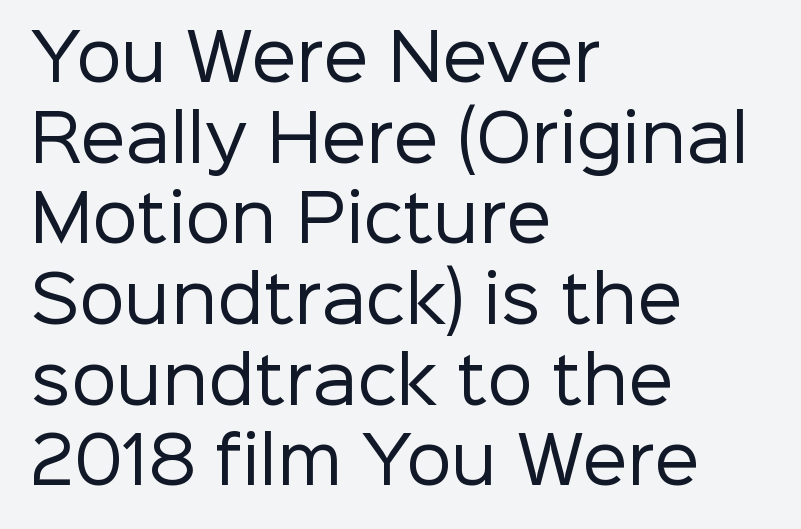
Q: Is the text bold? A: No.
Q: Is the text italic (slanted)? A: No, it is upright.
Q: Is the typeface a serif or a sans-serif typeface? A: Sans-serif.
Q: Is the text underlined? A: No.
Q: How is the paragraph aligned? A: Left-aligned.
Q: Is the spacing between letters normal or unusually wide? A: Normal.
Q: Is the spacing between lines tight, normal or loose? A: Normal.
Q: Width (condensed, normal, or wide)? A: Normal.
Q: Stroke contrast? A: Low.
Q: x-height? A: Medium.
Q: Monospaced? A: No.
